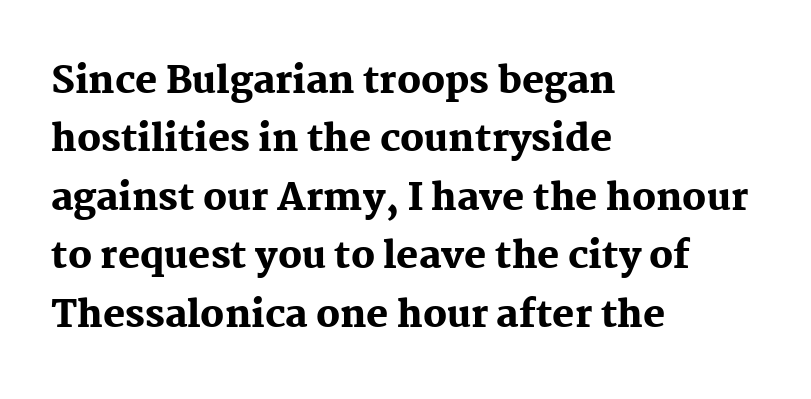
{"serif": "yes", "italic": "no", "bold": "yes", "weight": "heavy", "width": "normal", "stroke_contrast": "medium", "x_height": "medium", "monospaced": "no", "underline": "no", "align": "left", "line_spacing": "normal", "line_spacing_ratio": 1.58, "letter_spacing": "normal", "letter_spacing_em": 0.0, "glyph_px": 37}
